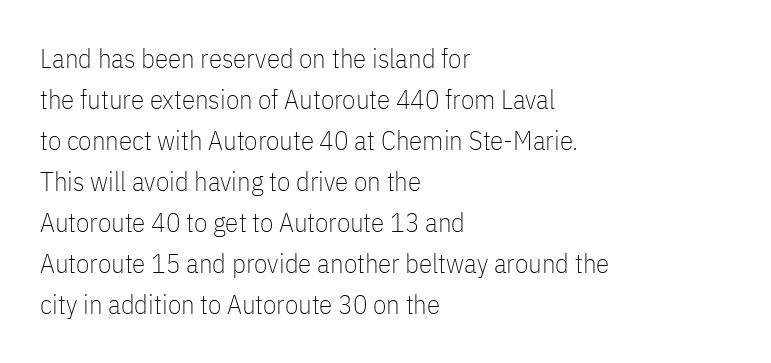
The image shows 27 px text type, upright; set left-aligned, normal line spacing (1.52x), normal letter spacing, not underlined.
